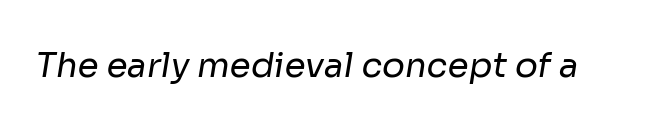
The strokes are not fattened; the text isn't bold. Each letter keeps its own natural width here, so spacing adapts to shape. Quick note: underline off. Note: no serifs on the glyphs. Inter-character spacing is left at the font's built-in metrics.
